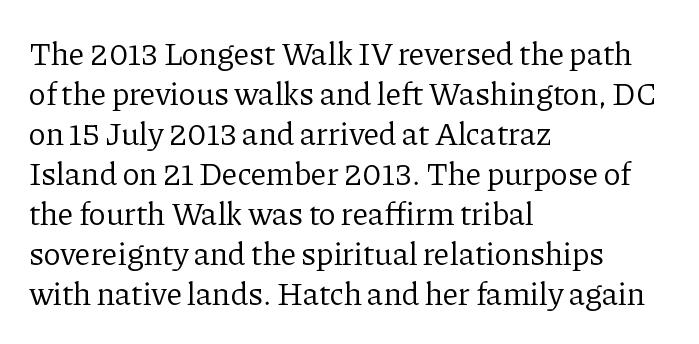
Caption: multi-line text, flush left, ragged right. A serif font was chosen for this passage. Students, observe: this is what conventionally led text looks like. Stems here are at most as thick as an everyday book face. Words appear dense and cohesive because spacing is normal. Glance below the letters and you will spot only blank space.
